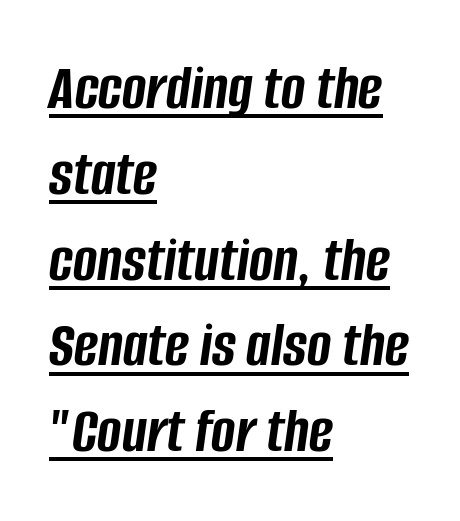
The passage shown is underscored from start to finish. Weight check: bold — yes, fully. The face used here is proportionally spaced, like ordinary book or web type. This sample keeps an unexceptional amount of space between lines. The paragraph has a hard left edge and a soft right edge. The passage shown leans; its letterforms are oblique.
